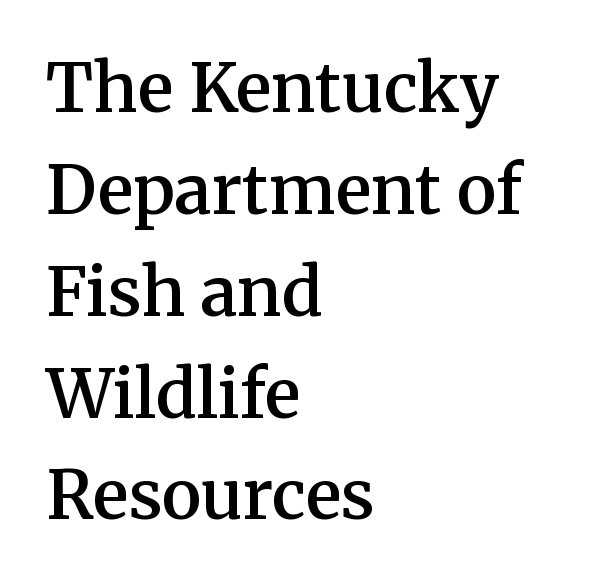
Q: Is the text bold? A: Semi-bold.
Q: Is the text italic (slanted)? A: No, it is upright.
Q: Is the typeface a serif or a sans-serif typeface? A: Serif.
Q: Is the text underlined? A: No.
Q: How is the paragraph aligned? A: Left-aligned.
Q: Is the spacing between letters normal or unusually wide? A: Normal.
Q: Is the spacing between lines tight, normal or loose? A: Normal.
Q: Width (condensed, normal, or wide)? A: Normal.
Q: Stroke contrast? A: Medium.
Q: x-height? A: Medium.
Q: Monospaced? A: No.
